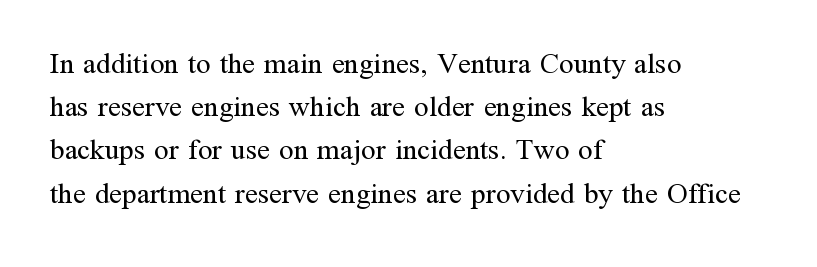
The image shows 29 px regular-weight serif type, upright; set left-aligned, normal line spacing (1.49x), normal letter spacing, not underlined; medium stroke contrast and a medium x-height.
